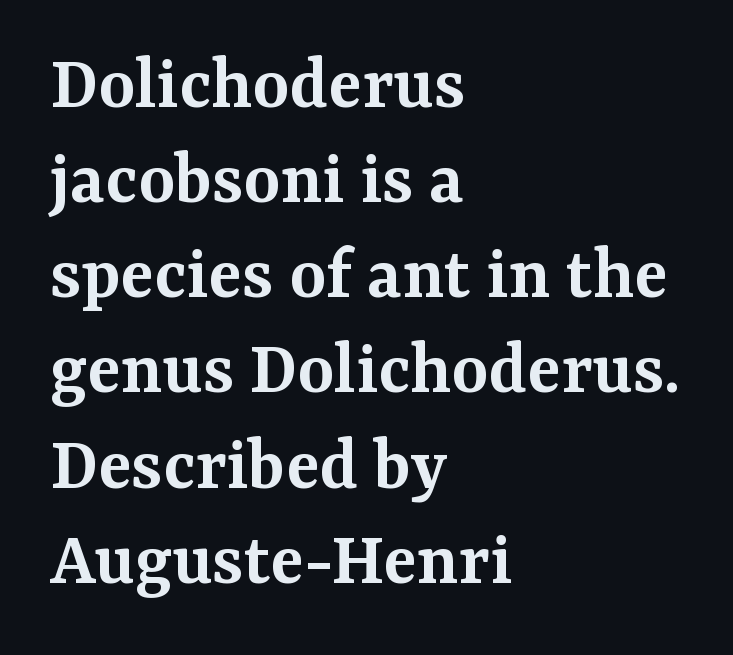
The zone under the glyphs is completely vacant. This is roman type, the default non-slanted kind. Look at the bottom of the vertical strokes: they flare into serifs here. The letters sit at their default tracking, neither squeezed nor spread. Where is the straight margin? On the left. This sample has the flowing, uneven cadence of proportional lettering.
